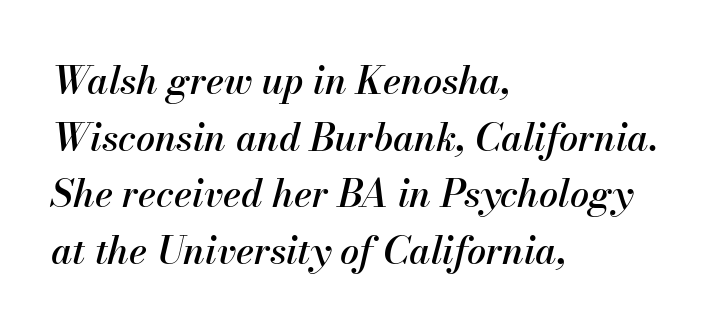
Q: Is the text italic (slanted)? A: Yes, it leans right by about 13 degrees.
Q: Is the text underlined? A: No.
Q: How is the paragraph aligned? A: Left-aligned.
Q: Is the spacing between letters normal or unusually wide? A: Normal.
Q: Is the spacing between lines tight, normal or loose? A: Normal.
Q: Width (condensed, normal, or wide)? A: Normal.
Q: Stroke contrast? A: Medium.
Q: x-height? A: Small.
Q: Monospaced? A: No.
